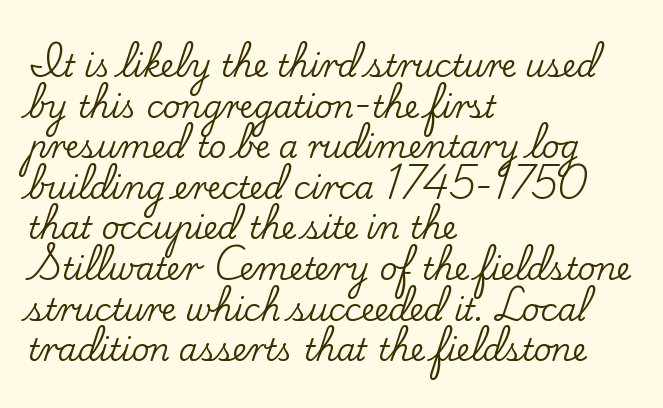
Q: Is the text italic (slanted)? A: Yes.
Q: Is the typeface a serif or a sans-serif typeface? A: Serif.
Q: Is the text underlined? A: No.
Q: How is the paragraph aligned? A: Left-aligned.
Q: Is the spacing between letters normal or unusually wide? A: Normal.
Q: Is the spacing between lines tight, normal or loose? A: Normal.
Q: Width (condensed, normal, or wide)? A: Normal.
Q: Stroke contrast? A: Low.
Q: x-height? A: Small.
Q: Monospaced? A: No.
